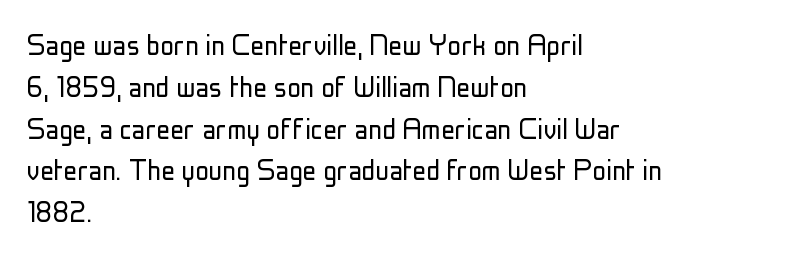
The image shows 34 px light, condensed sans-serif type, upright; set left-aligned, line spacing 1.23x, normal letter spacing, not underlined; low stroke contrast and a medium x-height.
